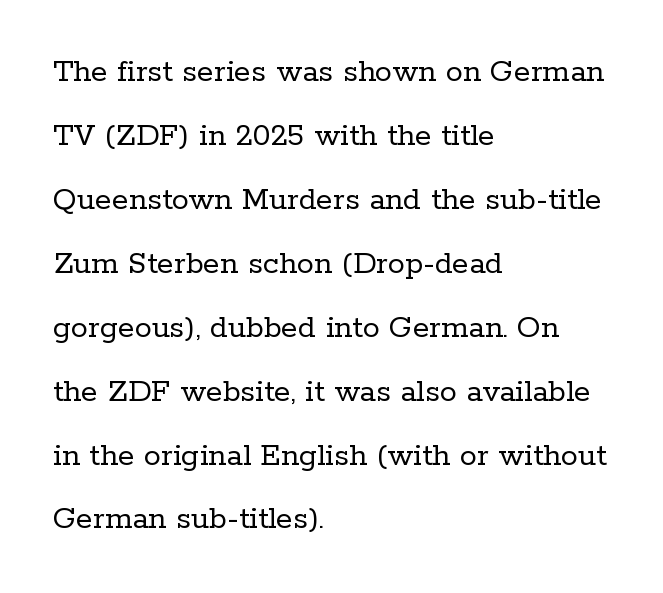
Q: Is the text bold? A: No.
Q: Is the text italic (slanted)? A: No, it is upright.
Q: Is the typeface a serif or a sans-serif typeface? A: Serif.
Q: Is the text underlined? A: No.
Q: How is the paragraph aligned? A: Left-aligned.
Q: Is the spacing between letters normal or unusually wide? A: Normal.
Q: Width (condensed, normal, or wide)? A: Normal.
Q: Stroke contrast? A: Low.
Q: x-height? A: Medium.
Q: Monospaced? A: No.
